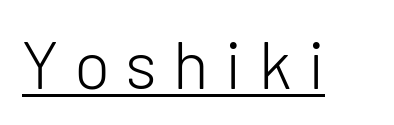
The image shows 67 px light sans-serif type, upright; set unusually wide letter spacing (+0.25 em), underlined; low stroke contrast and a medium x-height.
